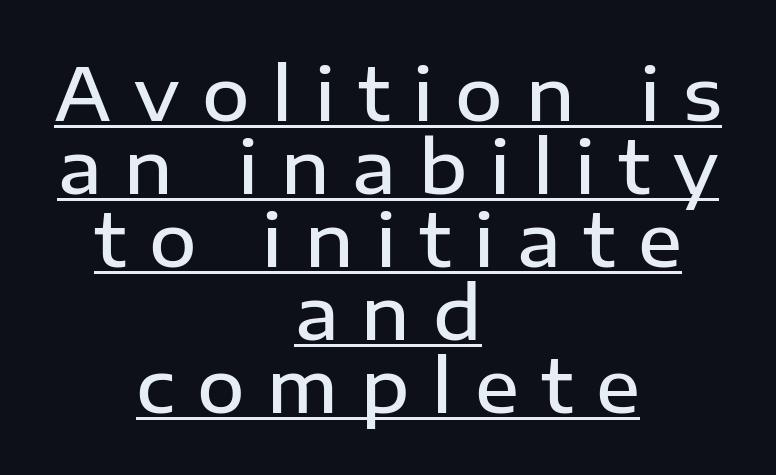
Q: Is the text bold? A: Semi-bold.
Q: Is the text italic (slanted)? A: No, it is upright.
Q: Is the typeface a serif or a sans-serif typeface? A: Sans-serif.
Q: Is the text underlined? A: Yes.
Q: How is the paragraph aligned? A: Centered.
Q: Is the spacing between letters normal or unusually wide? A: Unusually wide.
Q: Is the spacing between lines tight, normal or loose? A: Tight.
Q: Width (condensed, normal, or wide)? A: Normal.
Q: Stroke contrast? A: Low.
Q: x-height? A: Medium.
Q: Monospaced? A: No.
